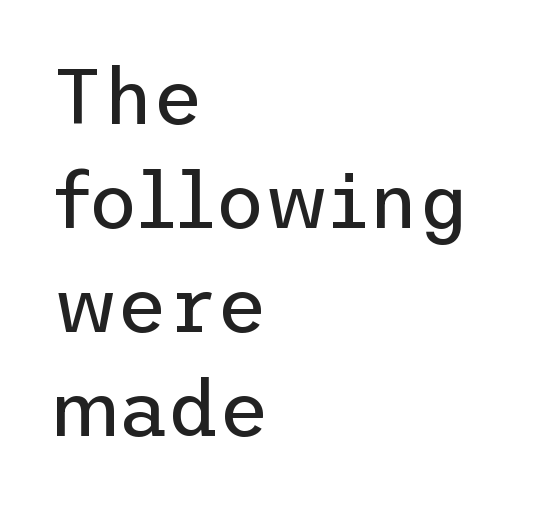
The letters carry no serifs — their stems end cleanly without finishing strokes. Posture: upright roman. A student would call this left alignment; a typographer would say flush left, rag right. Caption: face not bold, strokes unweighted. The tracking reads as untouched default to a designer's eye. Unmarked baselines from the first word to the last.
